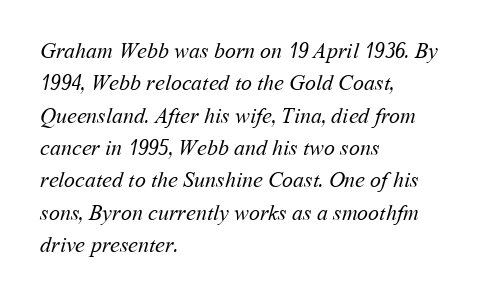
Q: Is the text bold? A: No.
Q: Is the text underlined? A: No.
Q: How is the paragraph aligned? A: Left-aligned.
Q: Is the spacing between letters normal or unusually wide? A: Normal.
Q: Is the spacing between lines tight, normal or loose? A: Normal.
